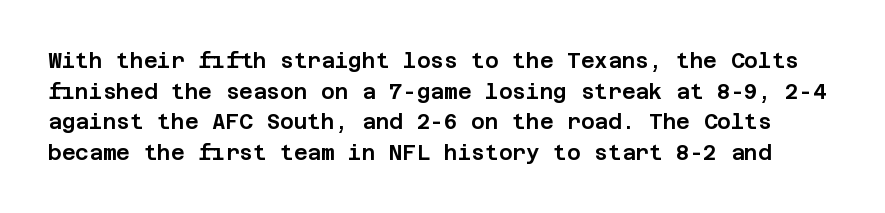
The rendering keeps characters at their native spacing. Posture: upright roman. Any mark beneath the type? The region is blank. Honestly, the row spacing looks completely unremarkable.
